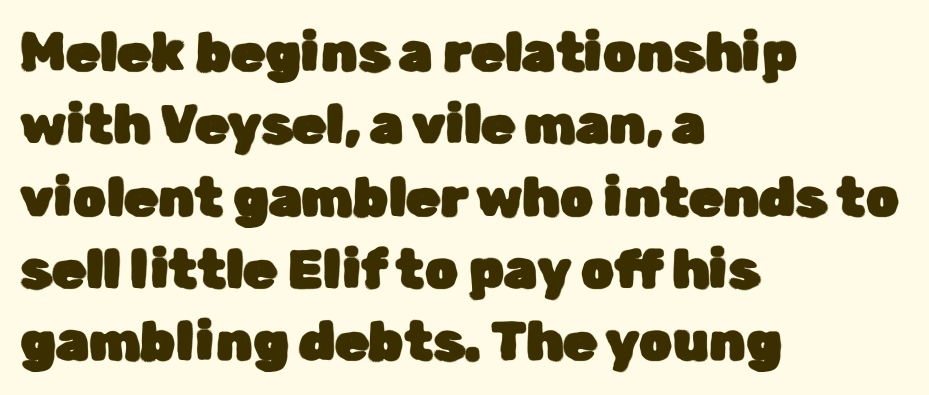
{"serif": "no", "italic": "no", "width": "normal", "stroke_contrast": "low", "x_height": "medium", "monospaced": "no", "underline": "no", "align": "left", "line_spacing": "normal", "line_spacing_ratio": 1.34, "letter_spacing": "normal", "letter_spacing_em": 0.0, "glyph_px": 54}
